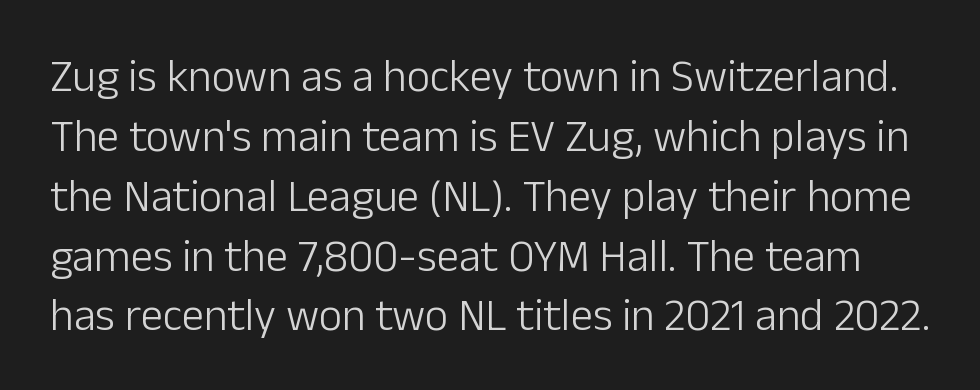
The axis of the letterforms is exactly vertical. Bare-footed words on every line. Font category for this specimen: sans-serif. The letters look calm and open, with moderate or lighter stems.
